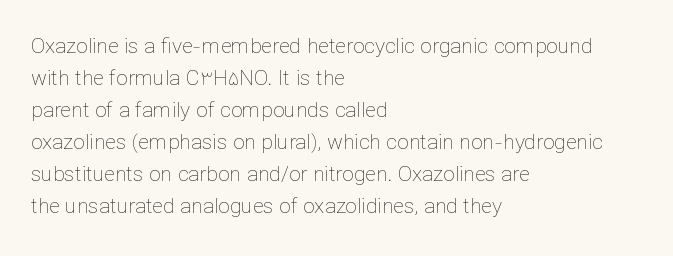
{"italic": "no", "bold": "no", "underline": "no", "align": "left", "line_spacing": "normal", "line_spacing_ratio": 1.52, "letter_spacing": "normal", "letter_spacing_em": 0.0, "glyph_px": 21}
